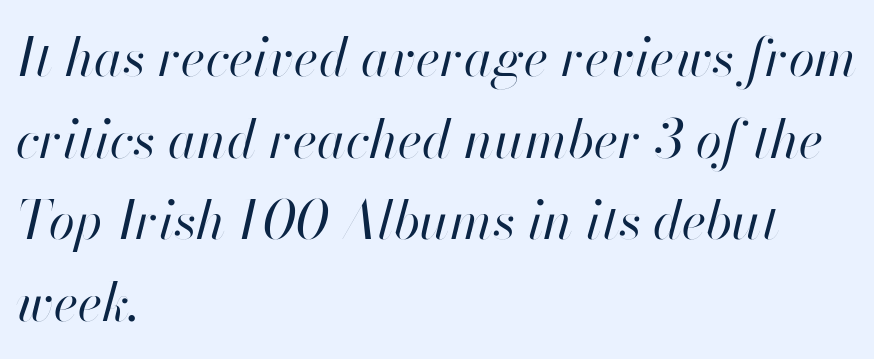
{"italic": "yes", "lean": "right", "slant_degrees": 13, "bold": "no", "weight": "regular", "width": "normal", "stroke_contrast": "high", "x_height": "small", "monospaced": "no", "underline": "no", "align": "left", "line_spacing": "normal", "line_spacing_ratio": 1.54, "letter_spacing": "normal", "letter_spacing_em": 0.0, "glyph_px": 53}
